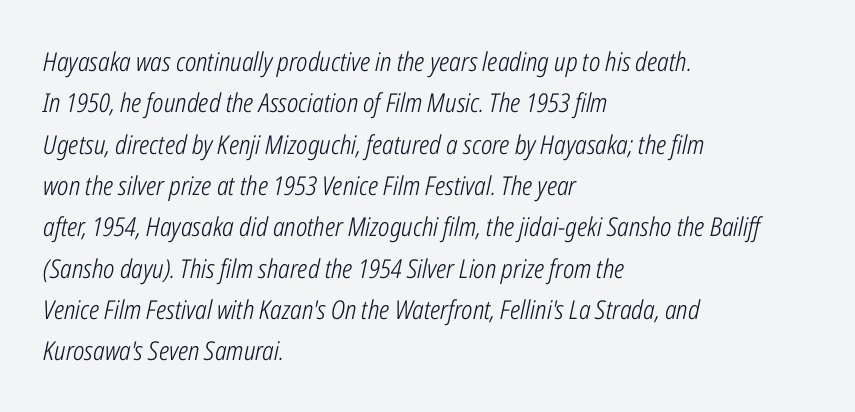
{"italic": "yes", "lean": "right", "slant_degrees": 12, "bold": "no", "underline": "no", "align": "left", "line_spacing": "normal", "line_spacing_ratio": 1.59, "letter_spacing": "normal", "letter_spacing_em": 0.0, "glyph_px": 26}
